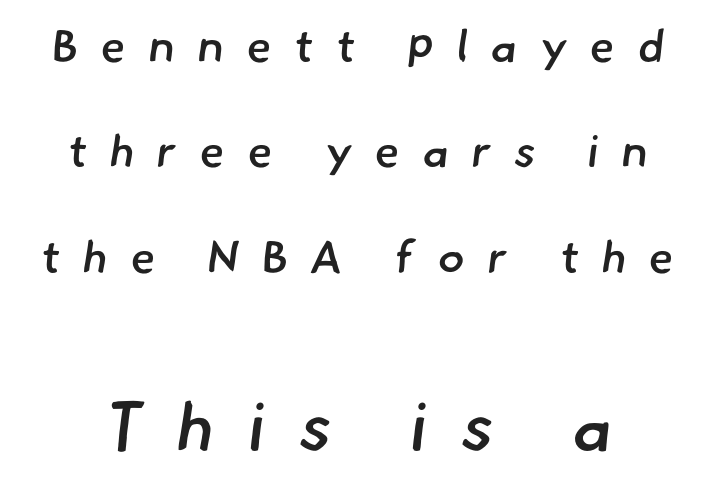
{"serif": "no", "bold": "semi", "weight": "semibold", "width": "normal", "stroke_contrast": "low", "x_height": "small", "monospaced": "no", "underline": "no", "line_spacing": "loose", "line_spacing_ratio": 2.34, "letter_spacing": "wide", "letter_spacing_em": 0.5, "larger_block": "second", "size_ratio": 1.51, "glyph_px": 68}
